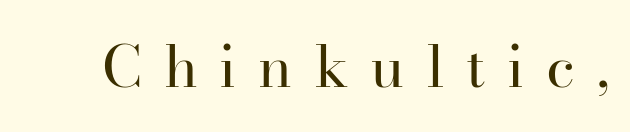
{"serif": "yes", "italic": "no", "bold": "no", "weight": "regular", "width": "normal", "stroke_contrast": "high", "x_height": "small", "monospaced": "no", "underline": "no", "letter_spacing": "wide", "letter_spacing_em": 0.37, "glyph_px": 58}
